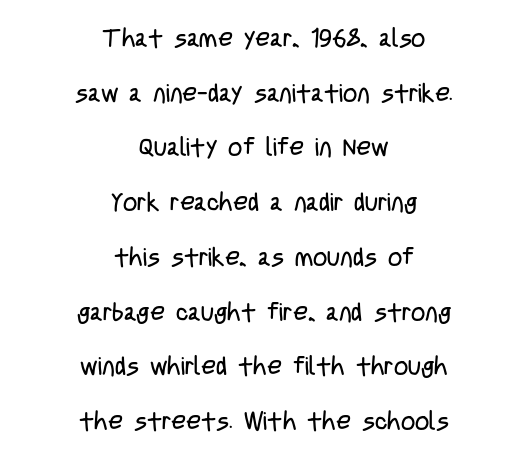
The image shows 25 px text type, upright; set centered, loose line spacing (2.19x), normal letter spacing, not underlined.
